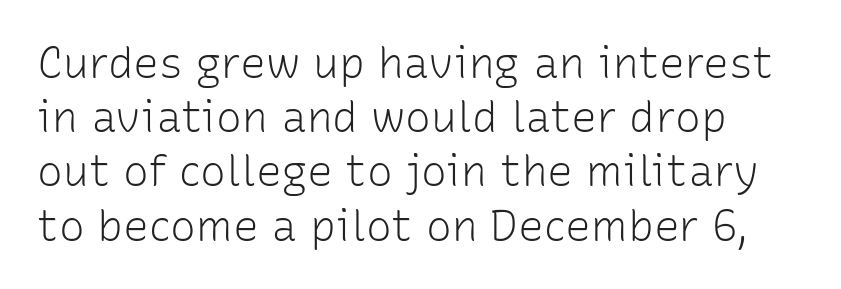
The specimen omits any rule beneath the text block's lines. The cut favours lightness, reaching ordinary text weight at its darkest. The lines sit at an ordinary, default distance from one another. It's the straight-up-and-down kind of type.
